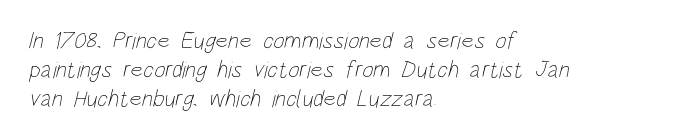
The passage shown is not underscored anywhere. This rendering uses left alignment, leaving the right contour irregular. Standard letterfit; no display-style spreading of the glyphs. Is the stroke heavy? The answer is a plain regular-or-lighter.
